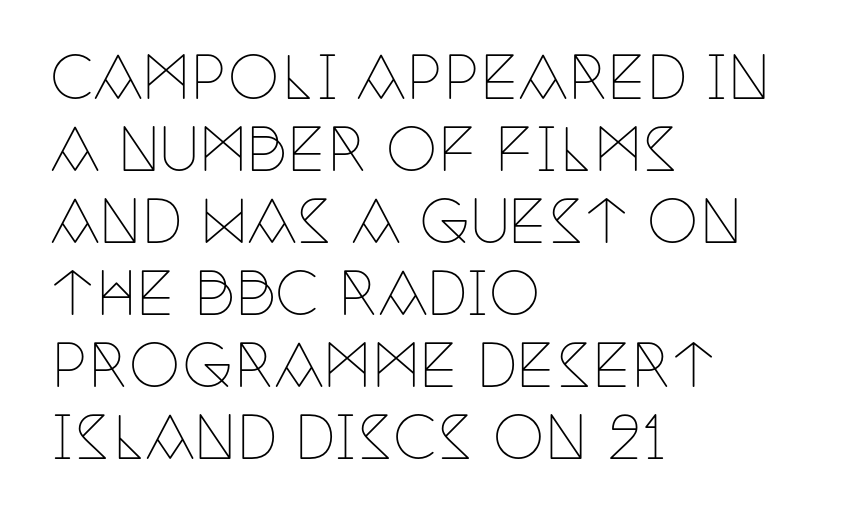
Layout note: lines flush left. The letters stand upright; this is a roman face. The rendering uses natural spacing where letterforms have individual widths. Heaviness? Minimal to ordinary, like unemphasized prose. This is serif lettering, the kind often seen in printed books. Compared with typical body copy, the letter spacing here is the same.
